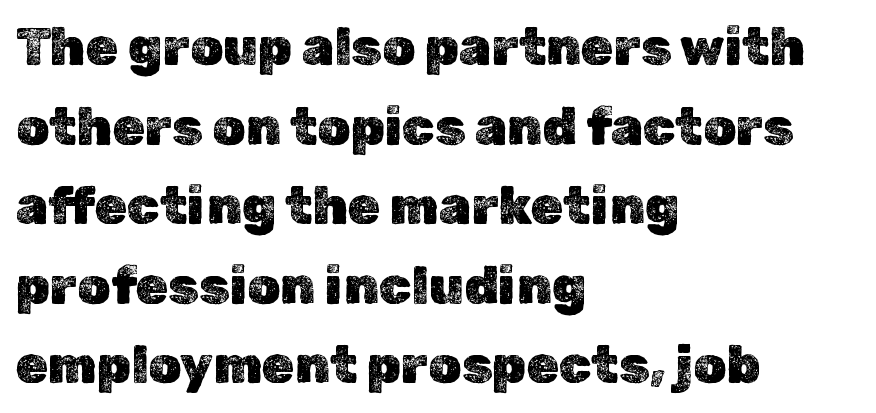
Leftover space on each line is placed entirely after the last word. Regular leading. The passage shown is typed in a proportional face where columns would drift. The passage shown has conventional tracking throughout. The passage shown is not underscored anywhere.
